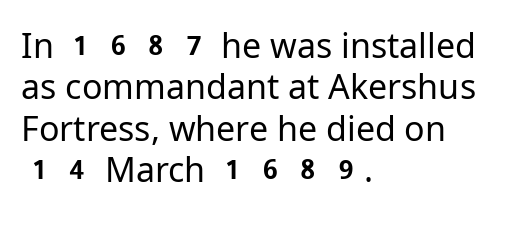
{"serif": "no", "italic": "no", "bold": "no", "weight": "regular", "width": "normal", "stroke_contrast": "low", "x_height": "medium", "monospaced": "no", "underline": "no", "align": "left", "line_spacing_ratio": 1.22, "letter_spacing": "normal", "letter_spacing_em": 0.0, "glyph_px": 34}
